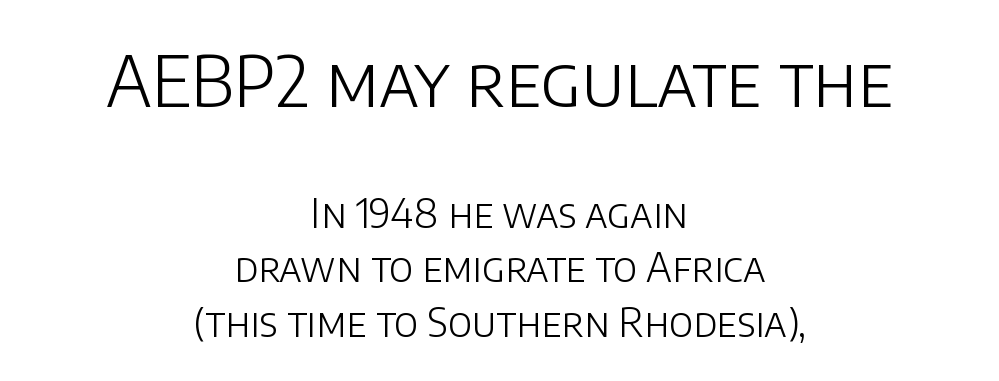
The image shows 69 px light sans-serif type, upright; set centered, normal line spacing (1.4x), normal letter spacing, not underlined; the first (top) block is 1.77x larger; low stroke contrast and a large x-height.
